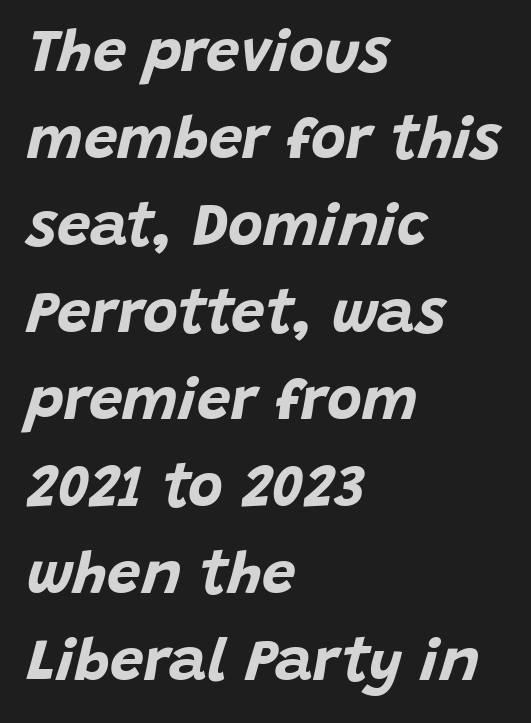
{"italic": "yes", "lean": "right", "slant_degrees": 15, "bold": "yes", "weight": "bold", "width": "normal", "stroke_contrast": "low", "x_height": "large", "monospaced": "no", "underline": "no", "align": "left", "line_spacing": "normal", "line_spacing_ratio": 1.45, "letter_spacing": "normal", "letter_spacing_em": 0.0, "glyph_px": 60}
